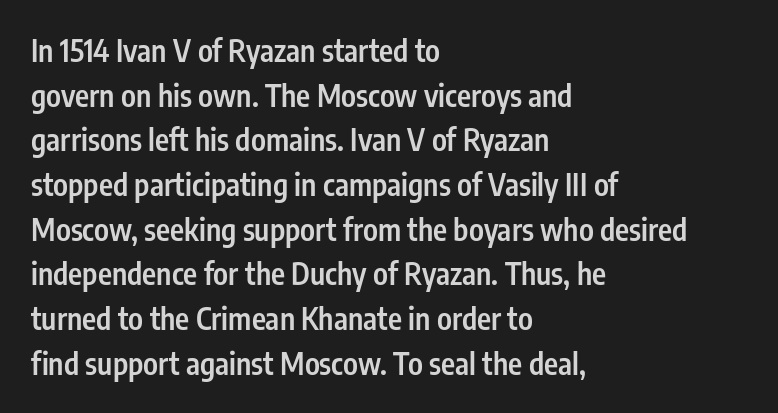
Unlike italic type, these characters show no tilt at all. The text block is weighted toward the left margin, trailing off unevenly rightward. Regular leading. Spacing verdict: proportional, widths tailored to each character. Check the space under the baseline: it is left empty.
